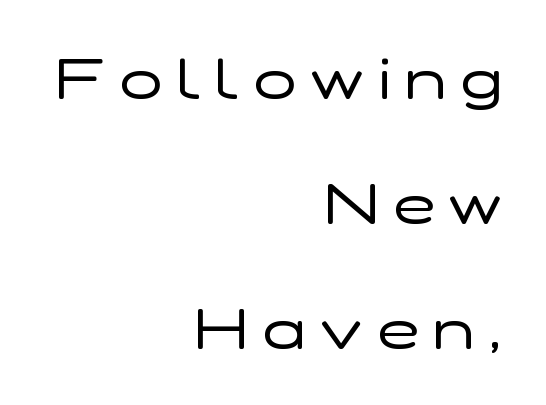
Q: Is the text bold? A: No.
Q: Is the text italic (slanted)? A: No, it is upright.
Q: Is the typeface a serif or a sans-serif typeface? A: Sans-serif.
Q: Is the text underlined? A: No.
Q: How is the paragraph aligned? A: Right-aligned.
Q: Is the spacing between letters normal or unusually wide? A: Unusually wide.
Q: Is the spacing between lines tight, normal or loose? A: Loose.
Q: Width (condensed, normal, or wide)? A: Wide.
Q: Stroke contrast? A: Low.
Q: x-height? A: Medium.
Q: Monospaced? A: No.
